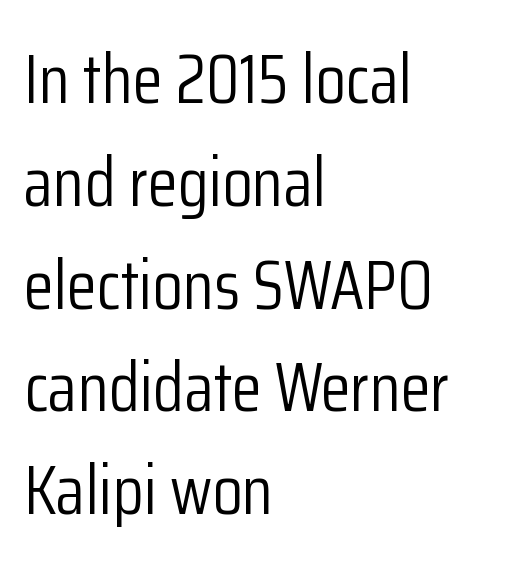
Q: Is the text bold? A: No.
Q: Is the text italic (slanted)? A: No, it is upright.
Q: Is the typeface a serif or a sans-serif typeface? A: Sans-serif.
Q: Is the text underlined? A: No.
Q: How is the paragraph aligned? A: Left-aligned.
Q: Is the spacing between letters normal or unusually wide? A: Normal.
Q: Is the spacing between lines tight, normal or loose? A: Normal.
Q: Width (condensed, normal, or wide)? A: Condensed.
Q: Stroke contrast? A: Low.
Q: x-height? A: Medium.
Q: Monospaced? A: No.
